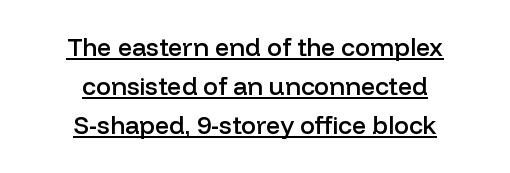
{"italic": "no", "bold": "semi", "underline": "yes", "align": "center", "line_spacing": "normal", "line_spacing_ratio": 1.57, "letter_spacing": "normal", "letter_spacing_em": 0.0, "glyph_px": 25}
